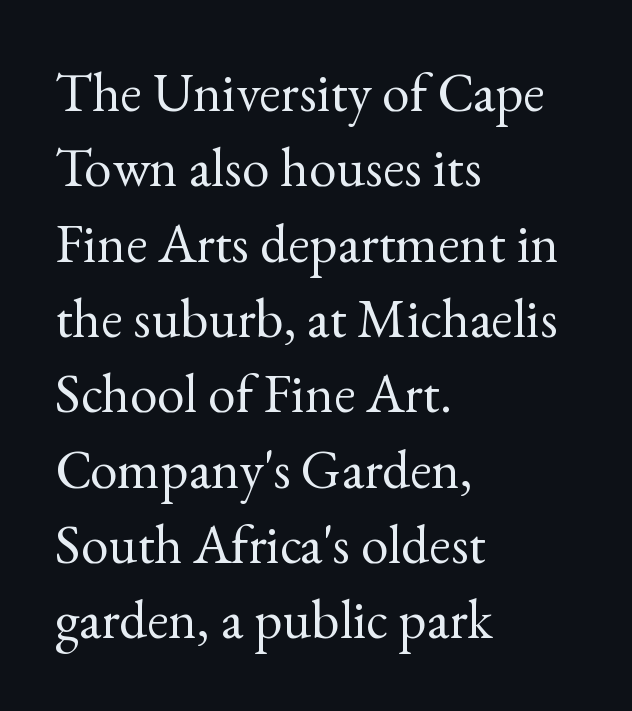
The image shows 55 px regular-weight serif type, upright; set left-aligned, normal line spacing (1.37x), normal letter spacing, not underlined; a small x-height.
